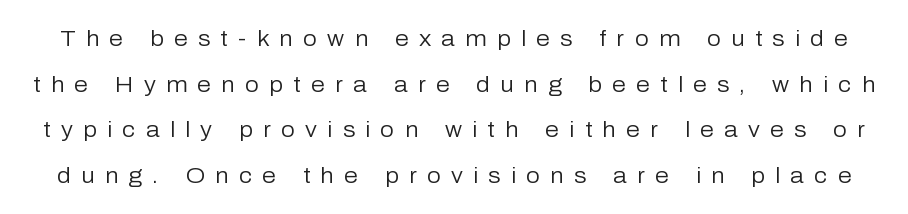
Q: Is the text bold? A: No.
Q: Is the text italic (slanted)? A: No, it is upright.
Q: Is the text underlined? A: No.
Q: Is the spacing between letters normal or unusually wide? A: Unusually wide.
Q: Is the spacing between lines tight, normal or loose? A: Loose.
